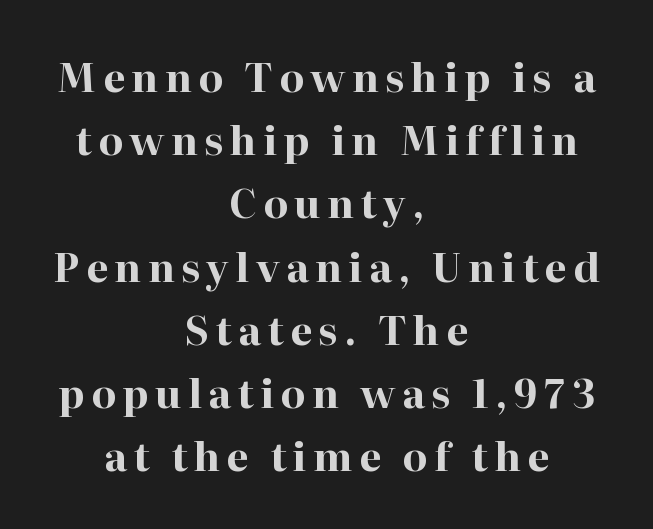
Q: Is the text bold? A: Yes.
Q: Is the text italic (slanted)? A: No, it is upright.
Q: Is the typeface a serif or a sans-serif typeface? A: Serif.
Q: Is the text underlined? A: No.
Q: How is the paragraph aligned? A: Centered.
Q: Is the spacing between lines tight, normal or loose? A: Normal.
Q: Width (condensed, normal, or wide)? A: Normal.
Q: Stroke contrast? A: High.
Q: x-height? A: Medium.
Q: Monospaced? A: No.
